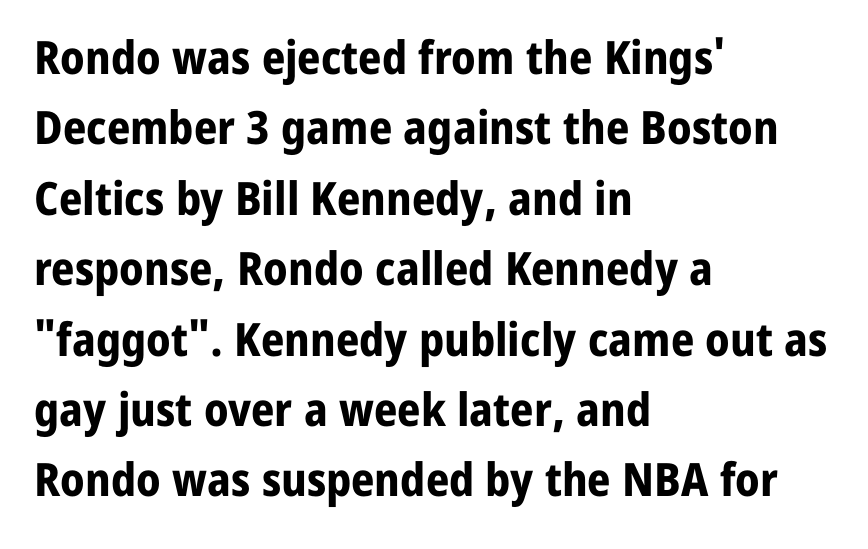
The image shows 46 px bold sans-serif type, upright; set left-aligned, normal line spacing (1.53x), normal letter spacing, not underlined; low stroke contrast and a medium x-height.
